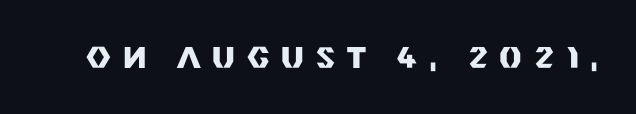
Every stem runs plumb, perpendicular to the baseline. The zone under the glyphs is completely vacant. This rendering widens character spacing well past its baseline value. Proportional: the letters do not fall into vertical columns.
